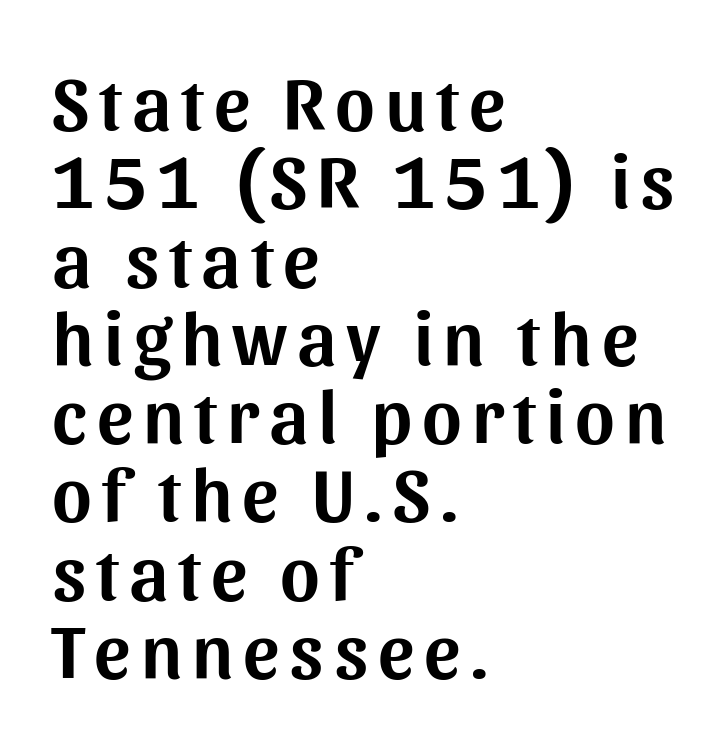
The image shows 76 px sans-serif type, upright; set left-aligned, tight line spacing (1.03x), not underlined; medium stroke contrast and a medium x-height.
